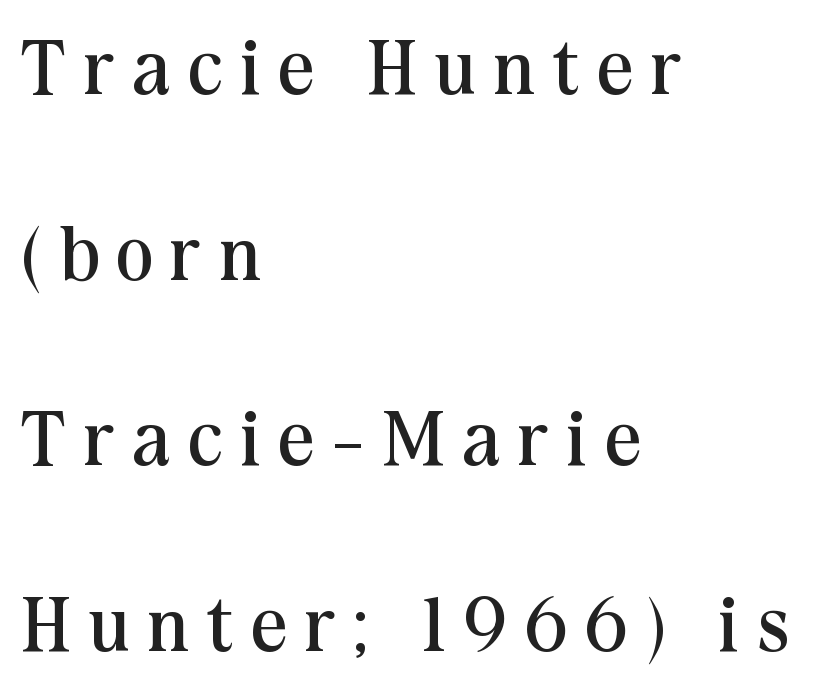
Is this a fixed-width face? No — the glyphs have proportional, varying widths. These lines stand farther apart than default settings would place them. Style check: upright. The rendering inserts visible extra space after every character. The letterforms sit at book weight or below.
